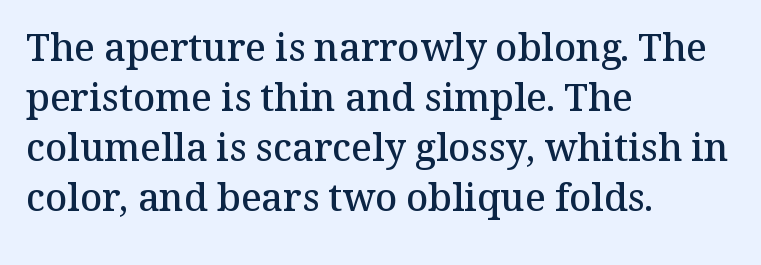
Is the letter spacing exaggerated? No — it looks like the ordinary default. The passage shown is typed in a proportional face where columns would drift. One-word summary of the alignment: left. Firm but not heavy-handed strokes: this text is semibold. Ascenders rise straight up at ninety degrees.
